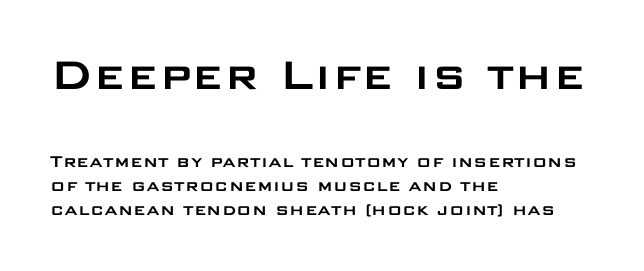
{"serif": "no", "italic": "no", "width": "wide", "stroke_contrast": "low", "x_height": "large", "monospaced": "no", "underline": "no", "align": "left", "line_spacing_ratio": 1.19, "letter_spacing": "normal", "letter_spacing_em": 0.0, "larger_block": "first", "size_ratio": 2.55, "glyph_px": 51}
